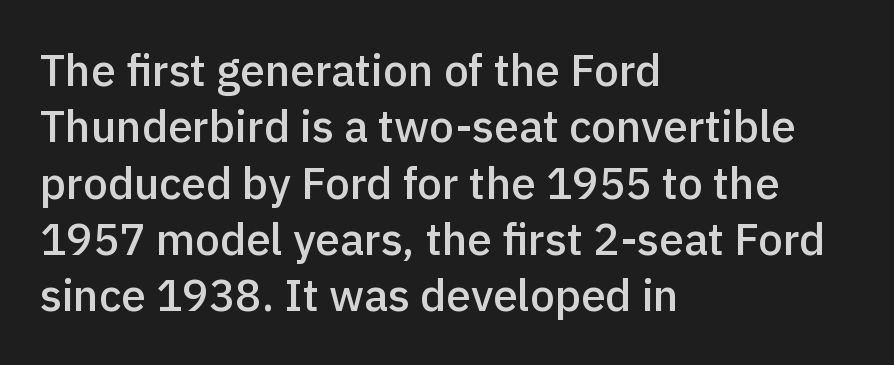
Q: Is the text bold? A: Semi-bold.
Q: Is the text italic (slanted)? A: No, it is upright.
Q: Is the typeface a serif or a sans-serif typeface? A: Sans-serif.
Q: Is the text underlined? A: No.
Q: How is the paragraph aligned? A: Left-aligned.
Q: Is the spacing between letters normal or unusually wide? A: Normal.
Q: Is the spacing between lines tight, normal or loose? A: Normal.
Q: Width (condensed, normal, or wide)? A: Normal.
Q: x-height? A: Medium.
Q: Monospaced? A: No.
